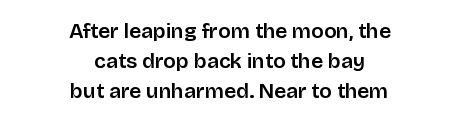
Q: Is the text bold? A: Semi-bold.
Q: Is the text italic (slanted)? A: No, it is upright.
Q: Is the text underlined? A: No.
Q: How is the paragraph aligned? A: Centered.
Q: Is the spacing between letters normal or unusually wide? A: Normal.
Q: Is the spacing between lines tight, normal or loose? A: Normal.
